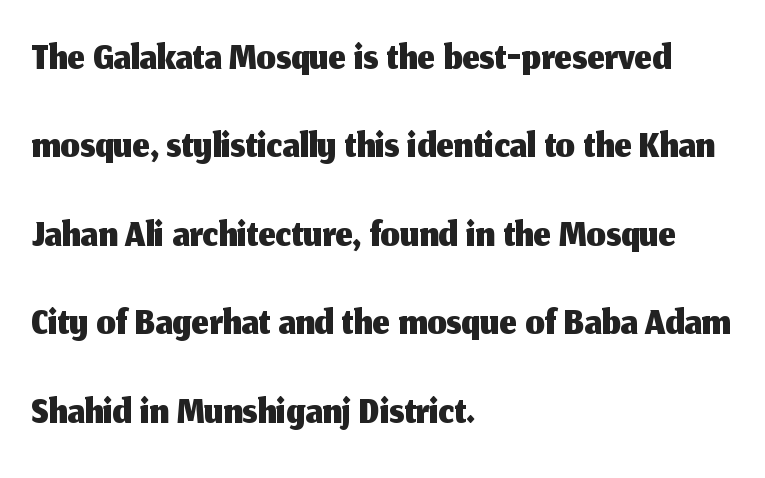
What's the leading like? Ordinary, nothing unusual. No extra tracking has been applied to these lines. Compared with a centered layout, this one pins lines to the left instead. Posture: upright roman.
